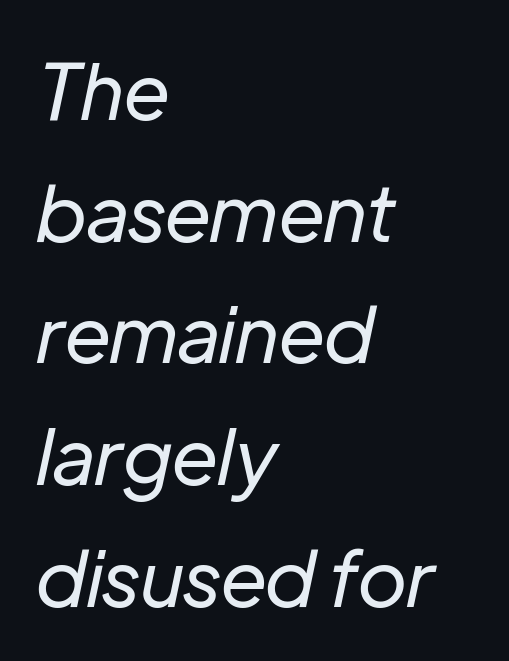
{"italic": "yes", "lean": "right", "slant_degrees": 12, "bold": "no", "weight": "regular", "width": "normal", "stroke_contrast": "low", "x_height": "medium", "monospaced": "no", "underline": "no", "align": "left", "line_spacing": "normal", "line_spacing_ratio": 1.56, "letter_spacing": "normal", "letter_spacing_em": 0.0, "glyph_px": 78}
